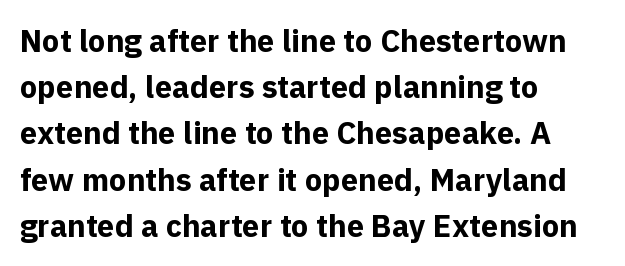
{"serif": "no", "italic": "no", "bold": "yes", "weight": "bold", "width": "normal", "x_height": "medium", "monospaced": "no", "underline": "no", "align": "left", "line_spacing": "normal", "line_spacing_ratio": 1.49, "letter_spacing": "normal", "letter_spacing_em": 0.0, "glyph_px": 31}
